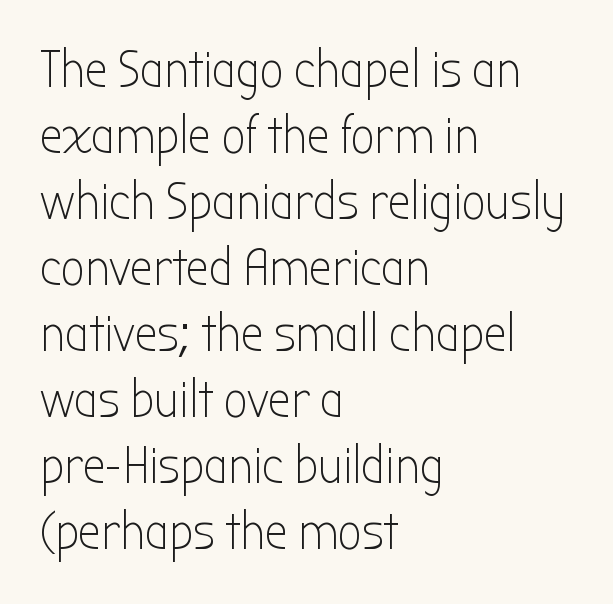
Letter spacing: default. Line spacing here is normal. The axis of the letterforms is exactly vertical. Type without underlining.
